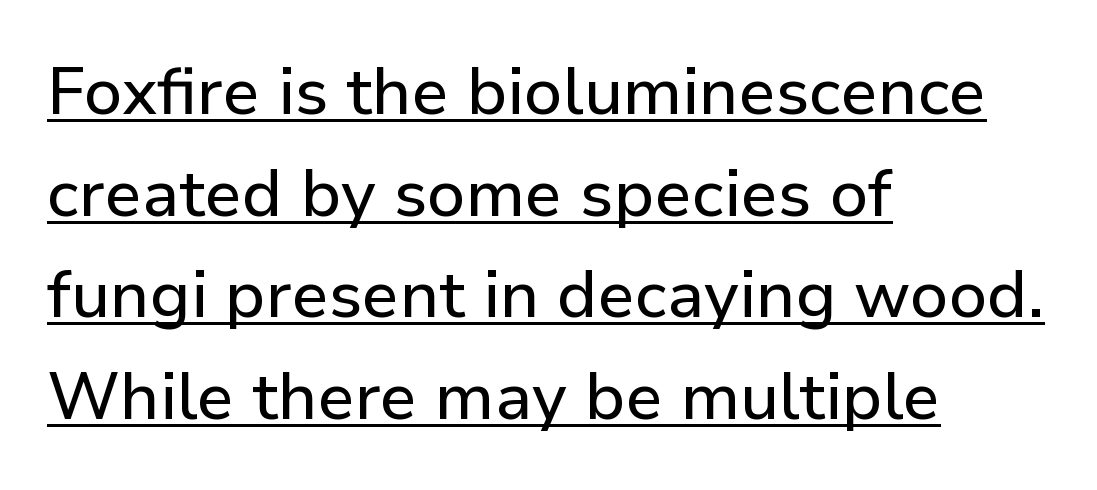
{"serif": "no", "italic": "no", "width": "normal", "stroke_contrast": "low", "x_height": "medium", "monospaced": "no", "underline": "yes", "align": "left", "line_spacing": "normal", "line_spacing_ratio": 1.54, "letter_spacing": "normal", "letter_spacing_em": 0.0, "glyph_px": 66}
